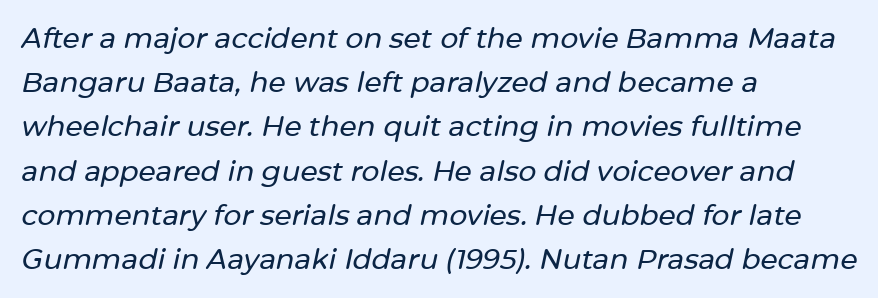
Check under the words: just untouched page. The rows are spaced the way most documents space them. Proportional: the letters do not fall into vertical columns. Does the lettering tilt? It does — this is italic. Every row of glyphs begins at an identical x-position on the left.
